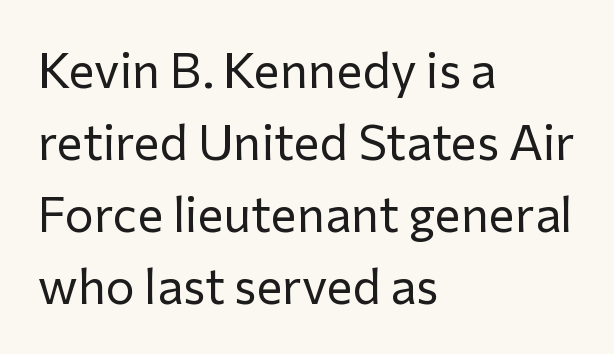
{"serif": "no", "italic": "no", "bold": "no", "weight": "regular", "width": "normal", "stroke_contrast": "low", "x_height": "medium", "monospaced": "no", "underline": "no", "align": "left", "line_spacing": "normal", "line_spacing_ratio": 1.47, "letter_spacing": "normal", "letter_spacing_em": 0.0, "glyph_px": 49}
